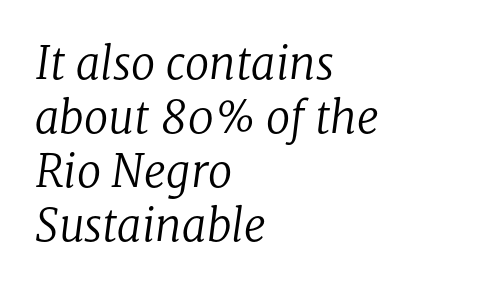
The paragraph has a hard left edge and a soft right edge. Clear beneath every line of the passage. Note: serifs present on the glyphs. Varying glyph widths throughout — classic text-font behaviour. An italicized treatment has been applied to the whole sample.
